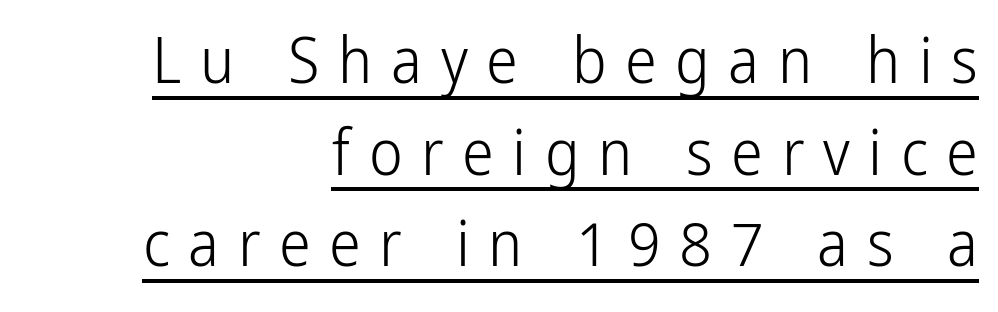
Leading matches the norm, producing a regular column. The face used here is proportionally spaced, like ordinary book or web type. Quick note: not italic, upright. A student would call this right alignment; a typographer would say flush right, rag left. The rendering inserts visible extra space after every character.
